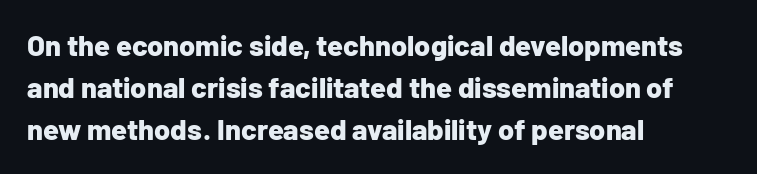
The image shows 29 px bold sans-serif type, upright; set left-aligned, normal line spacing (1.44x), normal letter spacing, not underlined; low stroke contrast and a medium x-height.
